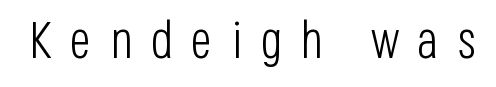
{"serif": "no", "italic": "no", "bold": "no", "weight": "light", "width": "condensed", "stroke_contrast": "low", "x_height": "large", "monospaced": "no", "underline": "no", "letter_spacing": "wide", "letter_spacing_em": 0.35, "glyph_px": 52}
